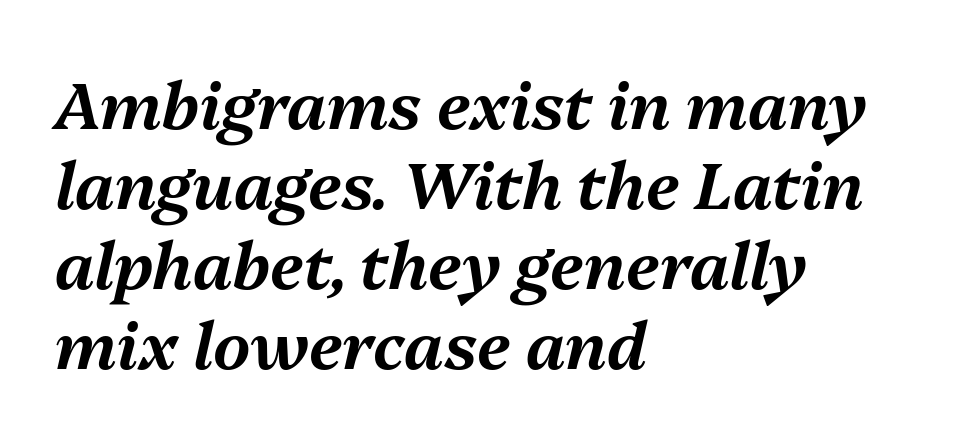
The image shows 65 px text type, italic (leaning right); set left-aligned, line spacing 1.23x, normal letter spacing, not underlined; medium stroke contrast and a medium x-height.
